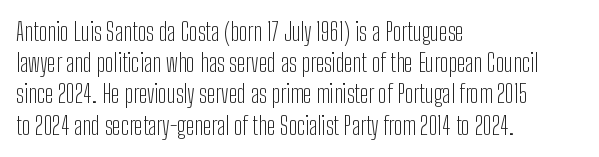
The image shows 25 px text type, upright; set left-aligned, normal line spacing (1.25x), normal letter spacing, not underlined.
